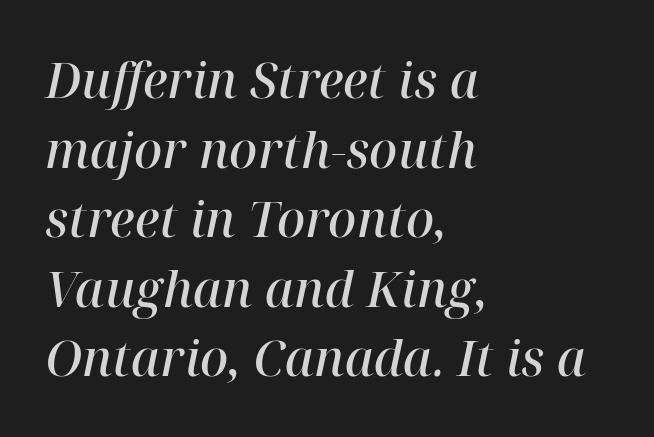
The image shows 49 px semibold serif type, italic (leaning right); set left-aligned, normal line spacing (1.42x), normal letter spacing, not underlined; high stroke contrast and a medium x-height.
